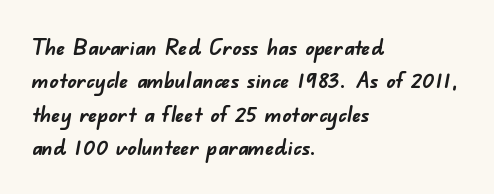
Q: Is the text bold? A: Yes.
Q: Is the text underlined? A: No.
Q: How is the paragraph aligned? A: Left-aligned.
Q: Is the spacing between letters normal or unusually wide? A: Normal.
Q: Is the spacing between lines tight, normal or loose? A: Normal.
